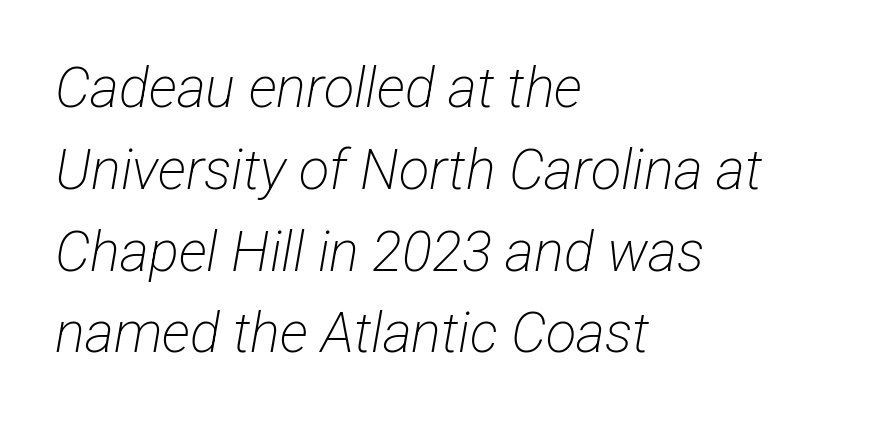
Q: Is the text bold? A: No.
Q: Is the typeface a serif or a sans-serif typeface? A: Sans-serif.
Q: Is the text underlined? A: No.
Q: How is the paragraph aligned? A: Left-aligned.
Q: Is the spacing between letters normal or unusually wide? A: Normal.
Q: Is the spacing between lines tight, normal or loose? A: Normal.
Q: Width (condensed, normal, or wide)? A: Condensed.
Q: Stroke contrast? A: Low.
Q: x-height? A: Medium.
Q: Monospaced? A: No.
